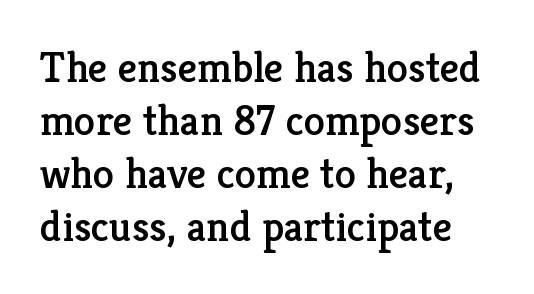
Note the varied advance widths — an 'i' is clearly narrower than an 'm'. Nobody touched the tracking dial on this one. The font's upright variant was chosen for this text. Typographically, this falls in the serif category. The passage shown is not underscored anywhere.
